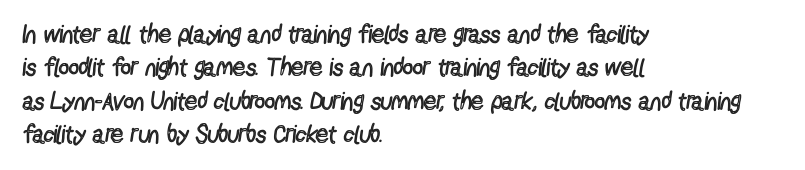
Q: Is the text bold? A: No.
Q: Is the text underlined? A: No.
Q: How is the paragraph aligned? A: Left-aligned.
Q: Is the spacing between letters normal or unusually wide? A: Normal.
Q: Is the spacing between lines tight, normal or loose? A: Normal.
